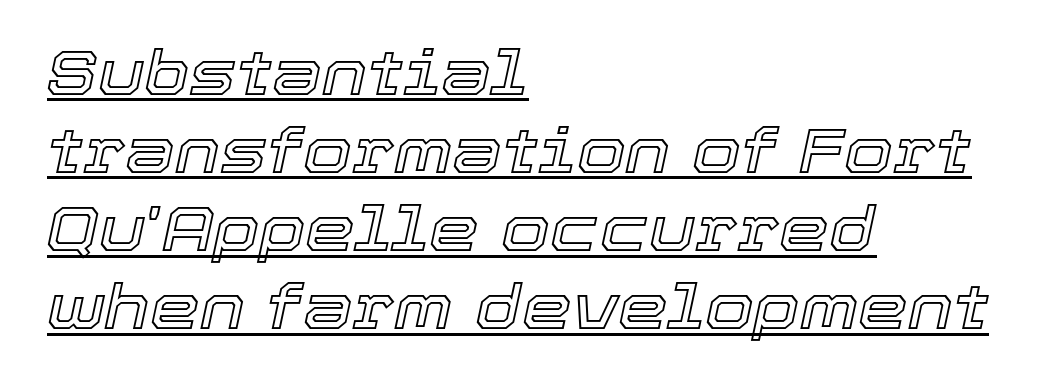
The image shows 63 px text type, italic (leaning right); set left-aligned, line spacing 1.24x, normal letter spacing, underlined; a medium x-height.
